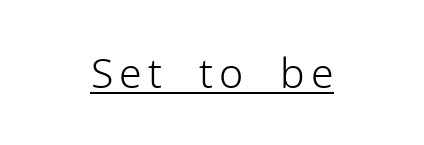
{"serif": "no", "italic": "no", "bold": "no", "weight": "light", "width": "normal", "stroke_contrast": "low", "x_height": "medium", "monospaced": "no", "underline": "yes", "glyph_px": 41}
